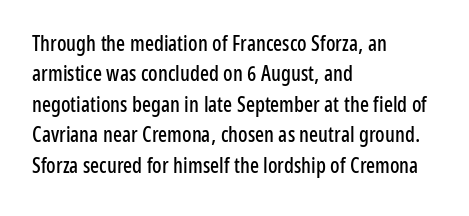
Q: Is the text italic (slanted)? A: No, it is upright.
Q: Is the text underlined? A: No.
Q: How is the paragraph aligned? A: Left-aligned.
Q: Is the spacing between letters normal or unusually wide? A: Normal.
Q: Is the spacing between lines tight, normal or loose? A: Normal.
